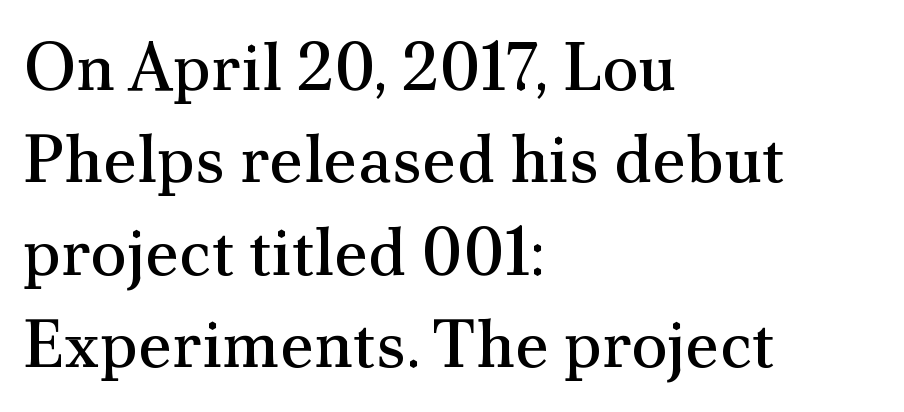
{"serif": "yes", "italic": "no", "bold": "no", "weight": "regular", "width": "normal", "stroke_contrast": "medium", "x_height": "small", "monospaced": "no", "underline": "no", "align": "left", "line_spacing": "normal", "line_spacing_ratio": 1.38, "letter_spacing": "normal", "letter_spacing_em": 0.0, "glyph_px": 67}
